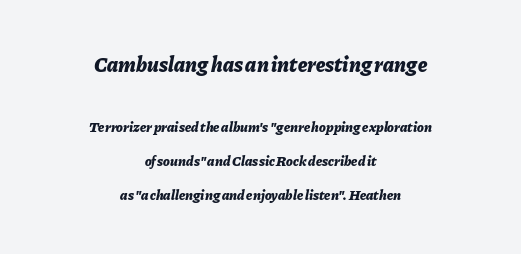
Q: Is the text bold? A: Yes.
Q: Is the text italic (slanted)? A: Yes, it leans right by about 11 degrees.
Q: Is the text underlined? A: No.
Q: How is the paragraph aligned? A: Centered.
Q: Is the spacing between letters normal or unusually wide? A: Normal.
Q: Is the spacing between lines tight, normal or loose? A: Loose.
Q: Which block of text is set in a larger size, the first (top) or the second (bottom)? A: The first (top) one.
